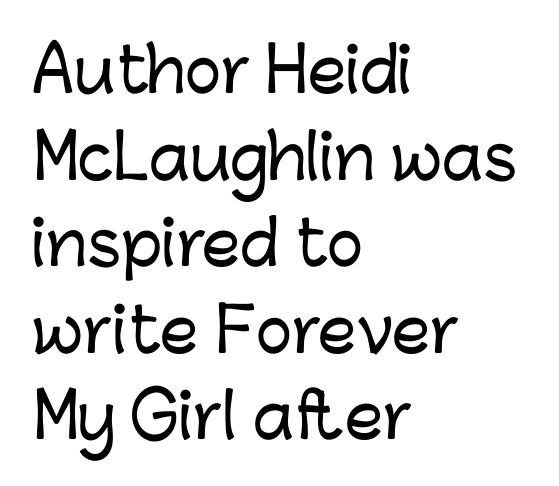
The image shows 61 px sans-serif type, upright; set left-aligned, normal line spacing (1.42x), normal letter spacing, not underlined; low stroke contrast and a medium x-height.
